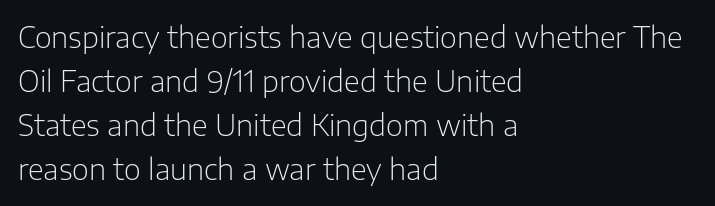
{"serif": "no", "italic": "no", "bold": "no", "weight": "light", "width": "normal", "stroke_contrast": "low", "x_height": "medium", "monospaced": "no", "underline": "no", "align": "left", "line_spacing": "normal", "line_spacing_ratio": 1.52, "letter_spacing": "normal", "letter_spacing_em": 0.0, "glyph_px": 29}
